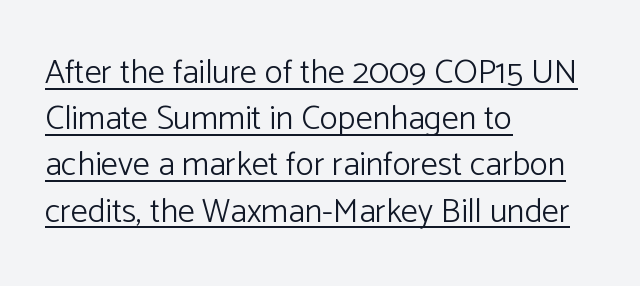
The image shows 34 px light sans-serif type, upright; set left-aligned, normal line spacing (1.36x), normal letter spacing, underlined; low stroke contrast and a medium x-height.
